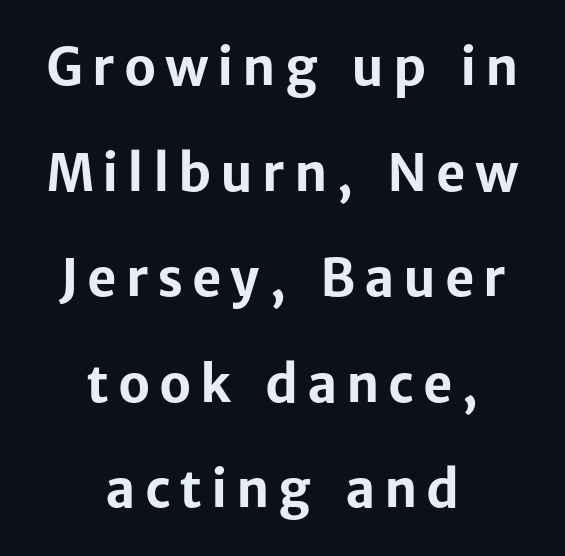
Italic: no, the glyphs are upright roman. The passage shown stacks its lines with a broad gap. Has an underline been added? It has not. The letters advance in unequal steps, a hallmark of proportional type. Are there feet on the stems? There aren't — it's a sans. These lines carry a lot of weight — the face is fully bold.
